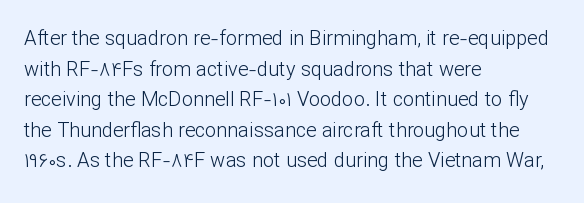
If you drew a line through each stem, it would be perfectly vertical. Students, observe: this is what conventionally led text looks like. Alignment: flush left. Decoration check: the copy has no underline.
